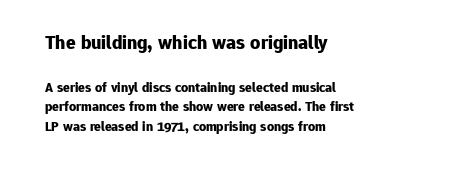
The compositor pushed each line to the left boundary. The passage shown begins with its larger block and ends with its smaller one. The font is running at its bold setting. These lines sit exactly where default settings would place them. Letter spacing: default.
